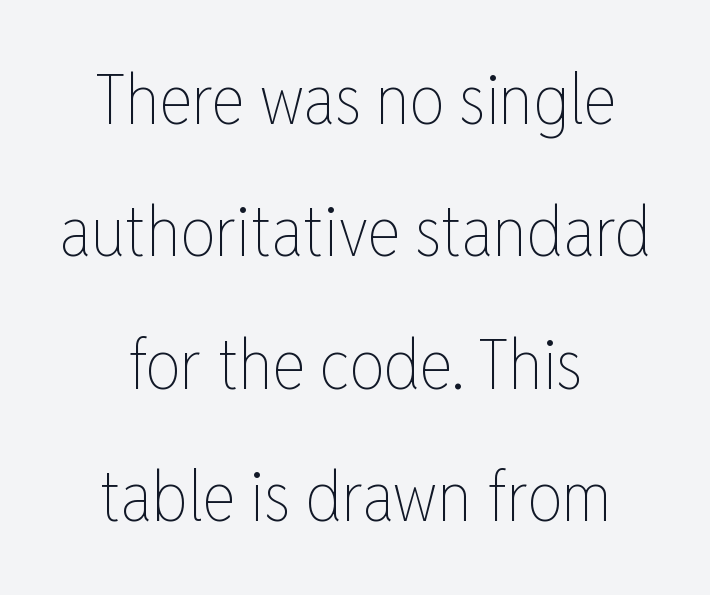
The image shows 70 px thin, condensed type, upright; set centered, line spacing 1.89x, normal letter spacing, not underlined; low stroke contrast and a medium x-height.
